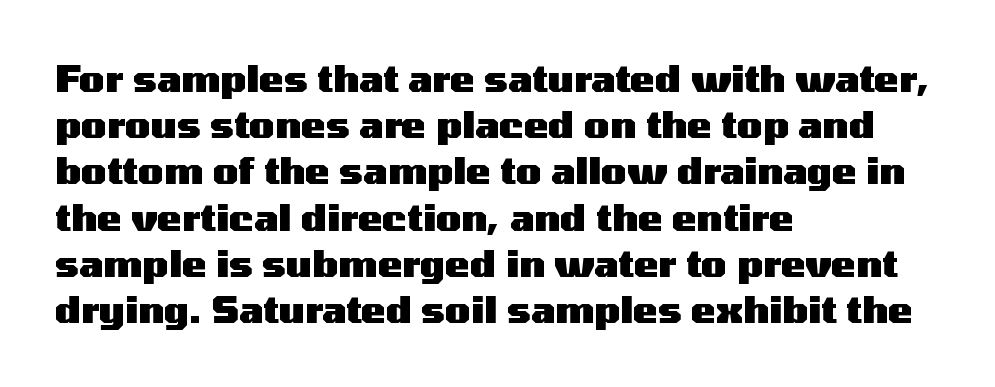
Q: Is the text bold? A: Yes.
Q: Is the text italic (slanted)? A: No, it is upright.
Q: Is the typeface a serif or a sans-serif typeface? A: Sans-serif.
Q: Is the text underlined? A: No.
Q: How is the paragraph aligned? A: Left-aligned.
Q: Is the spacing between letters normal or unusually wide? A: Normal.
Q: Is the spacing between lines tight, normal or loose? A: Normal.
Q: Width (condensed, normal, or wide)? A: Wide.
Q: Stroke contrast? A: Medium.
Q: x-height? A: Medium.
Q: Monospaced? A: No.
